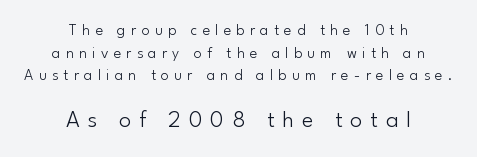
{"italic": "no", "bold": "no", "underline": "no", "align": "center", "line_spacing": "normal", "line_spacing_ratio": 1.42, "letter_spacing": "wide", "letter_spacing_em": 0.33, "larger_block": "second", "size_ratio": 1.5, "glyph_px": 24}
